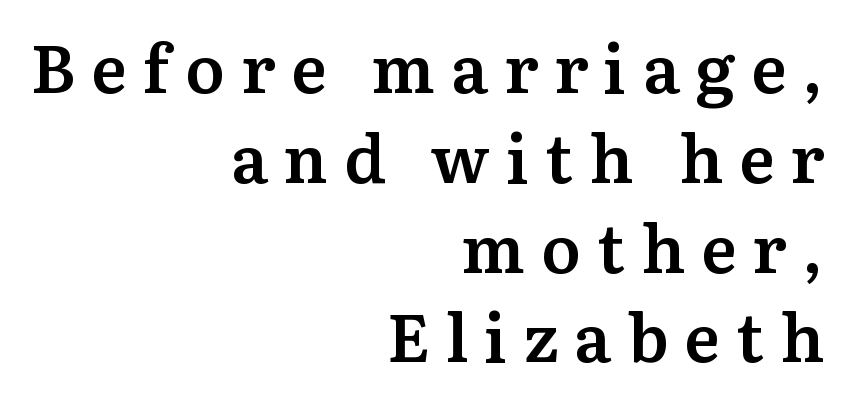
The image shows 67 px semibold serif type, upright; set right-aligned, normal line spacing (1.34x), unusually wide letter spacing (+0.24 em), not underlined; medium stroke contrast and a medium x-height.
